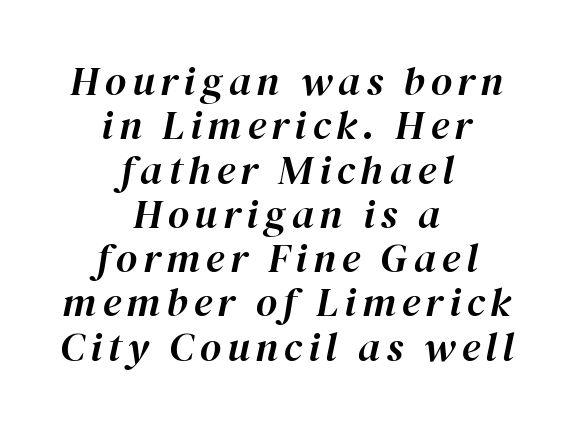
Q: Is the text italic (slanted)? A: Yes, it leans right by about 12 degrees.
Q: Is the text underlined? A: No.
Q: How is the paragraph aligned? A: Centered.
Q: Is the spacing between lines tight, normal or loose? A: Tight.
Q: Width (condensed, normal, or wide)? A: Normal.
Q: Stroke contrast? A: High.
Q: x-height? A: Medium.
Q: Monospaced? A: No.
